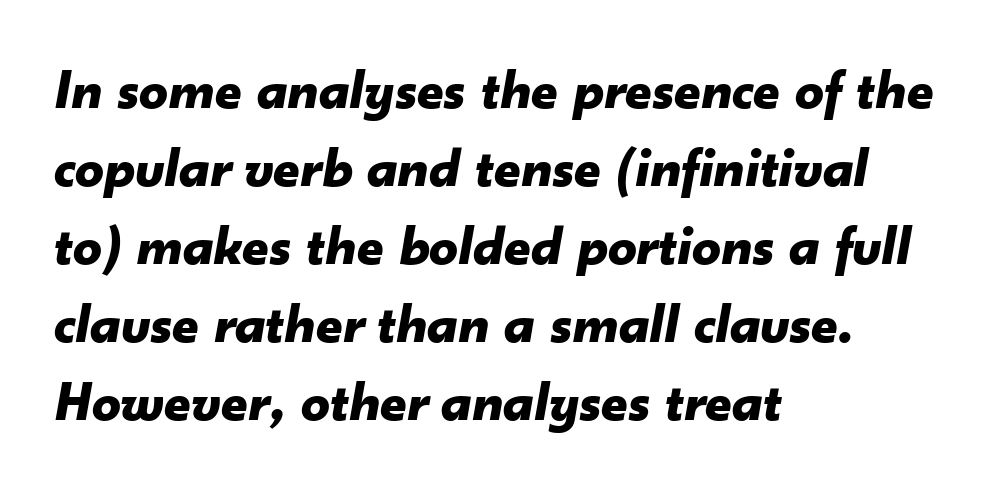
The text block is weighted toward the left margin, trailing off unevenly rightward. Vertical spacing — default. The font is running at its bold setting. These lines keep a tight, regular rhythm from letter to letter.
